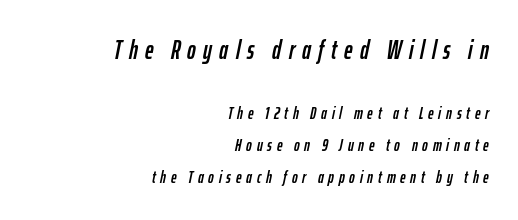
The image shows 26 px text type, italic (leaning right); set right-aligned, line spacing 1.88x, unusually wide letter spacing (+0.28 em), not underlined; the first (top) block is 1.53x larger.
